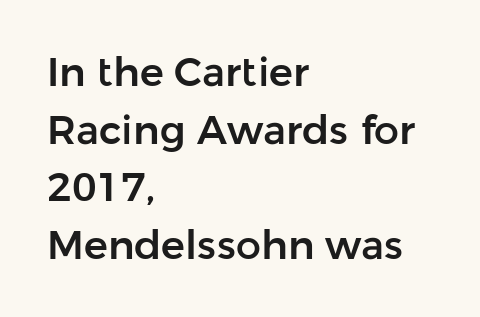
{"serif": "no", "italic": "no", "width": "normal", "stroke_contrast": "low", "x_height": "medium", "monospaced": "no", "underline": "no", "align": "left", "line_spacing": "normal", "line_spacing_ratio": 1.44, "letter_spacing": "normal", "letter_spacing_em": 0.0, "glyph_px": 40}
